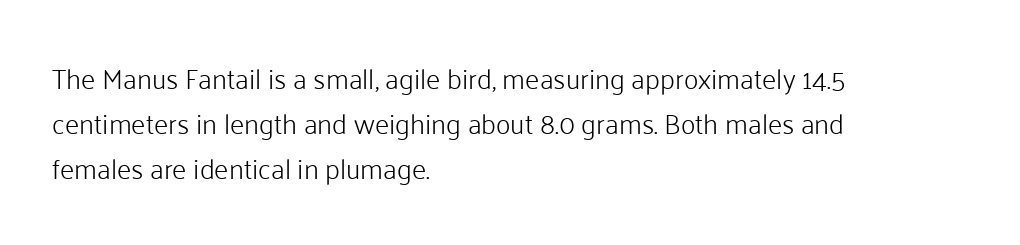
{"serif": "no", "italic": "no", "bold": "no", "weight": "light", "width": "normal", "stroke_contrast": "low", "x_height": "medium", "monospaced": "no", "underline": "no", "align": "left", "line_spacing": "normal", "line_spacing_ratio": 1.6, "letter_spacing": "normal", "letter_spacing_em": 0.0, "glyph_px": 28}
